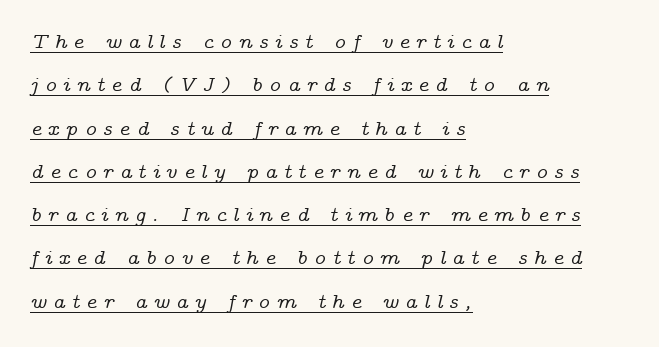
Q: Is the text italic (slanted)? A: Yes, it leans right by about 14 degrees.
Q: Is the text underlined? A: Yes.
Q: How is the paragraph aligned? A: Left-aligned.
Q: Is the spacing between letters normal or unusually wide? A: Unusually wide.
Q: Is the spacing between lines tight, normal or loose? A: Loose.
